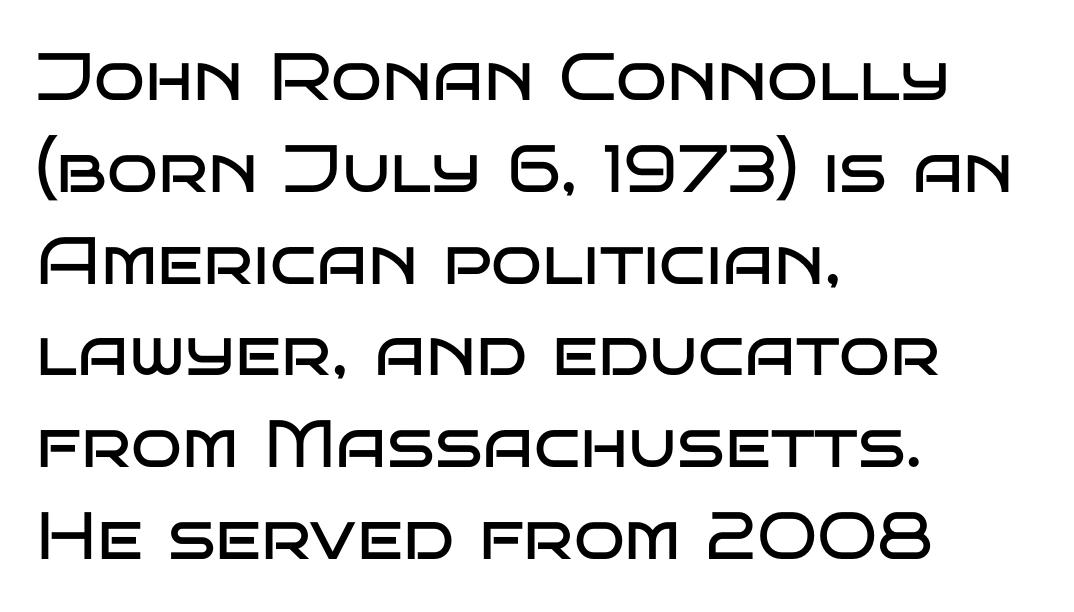
The image shows 67 px regular-weight, wide sans-serif type, upright; set left-aligned, normal line spacing (1.37x), normal letter spacing, not underlined; low stroke contrast and a large x-height.
